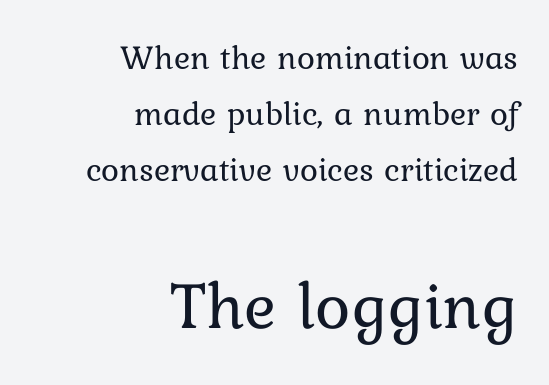
{"italic": "no", "bold": "no", "weight": "regular", "width": "normal", "stroke_contrast": "low", "x_height": "medium", "monospaced": "no", "underline": "no", "align": "right", "line_spacing": "normal", "line_spacing_ratio": 1.65, "letter_spacing": "normal", "letter_spacing_em": 0.0, "larger_block": "second", "size_ratio": 1.97, "glyph_px": 67}
